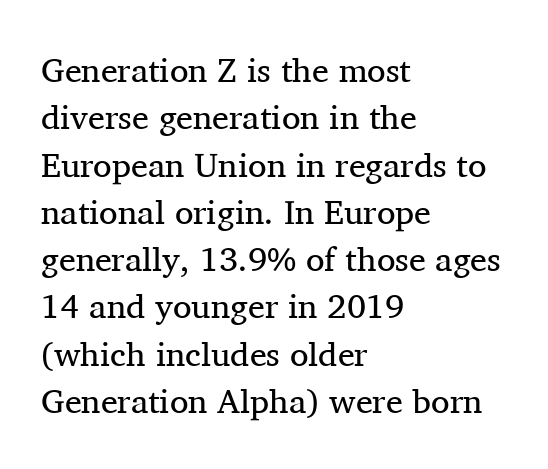
Q: Is the text bold? A: No.
Q: Is the text italic (slanted)? A: No, it is upright.
Q: Is the typeface a serif or a sans-serif typeface? A: Serif.
Q: Is the text underlined? A: No.
Q: How is the paragraph aligned? A: Left-aligned.
Q: Is the spacing between letters normal or unusually wide? A: Normal.
Q: Is the spacing between lines tight, normal or loose? A: Normal.
Q: Width (condensed, normal, or wide)? A: Normal.
Q: Stroke contrast? A: Medium.
Q: x-height? A: Medium.
Q: Monospaced? A: No.
